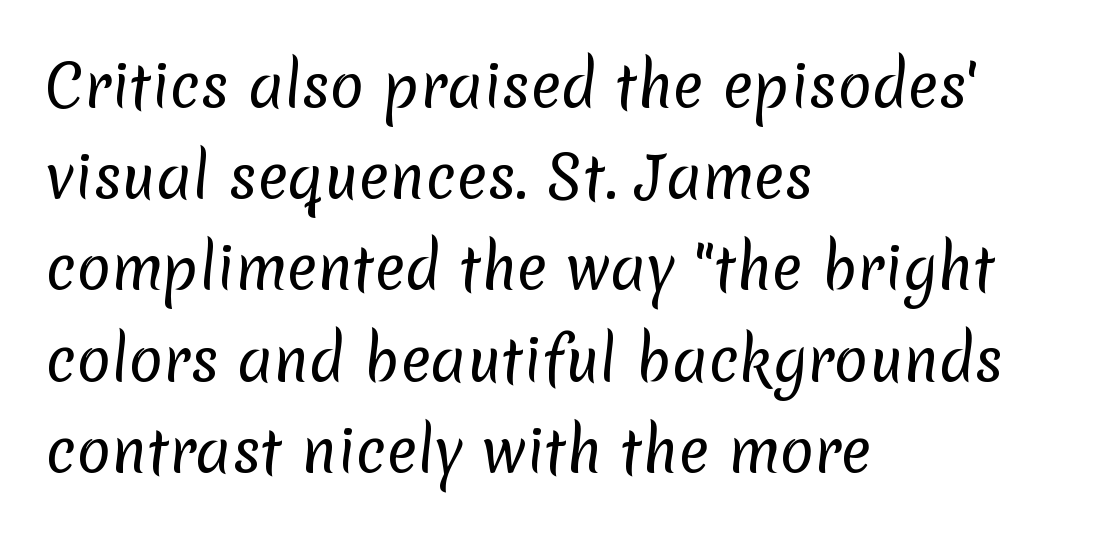
Q: Is the text bold? A: No.
Q: Is the typeface a serif or a sans-serif typeface? A: Sans-serif.
Q: Is the text underlined? A: No.
Q: How is the paragraph aligned? A: Left-aligned.
Q: Is the spacing between letters normal or unusually wide? A: Normal.
Q: Is the spacing between lines tight, normal or loose? A: Normal.
Q: Width (condensed, normal, or wide)? A: Normal.
Q: Stroke contrast? A: Low.
Q: x-height? A: Medium.
Q: Monospaced? A: No.
